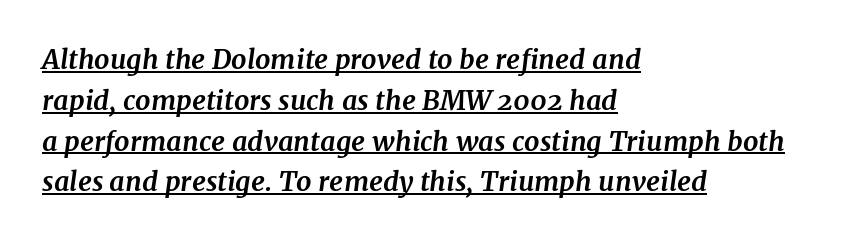
The passage shown is underscored from start to finish. Line spacing here is normal. Look at the stroke-to-counter ratio: heavy, a bold. Students, note that the glyphs here touch the page at normal intervals.
